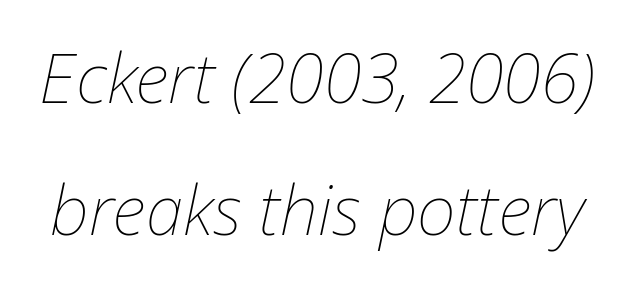
The image shows 68 px thin type, italic (leaning right); set loose line spacing (1.94x), normal letter spacing, not underlined; low stroke contrast and a medium x-height.
